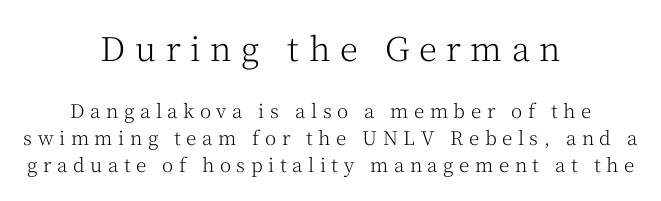
The image shows 33 px light serif type, upright; set centered, normal line spacing (1.41x), unusually wide letter spacing (+0.29 em), not underlined; the first (top) block is 1.74x larger; medium stroke contrast and a medium x-height.
